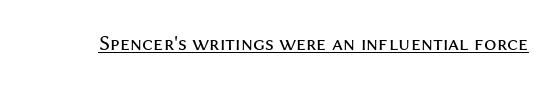
Does a line run under the words? Yes, clearly. Each word holds together tightly as a unit, with standard inter-letter gaps. When letters stand straight like this, we call the style roman or upright. Compared with a typical body face, this is equally light or lighter still.
